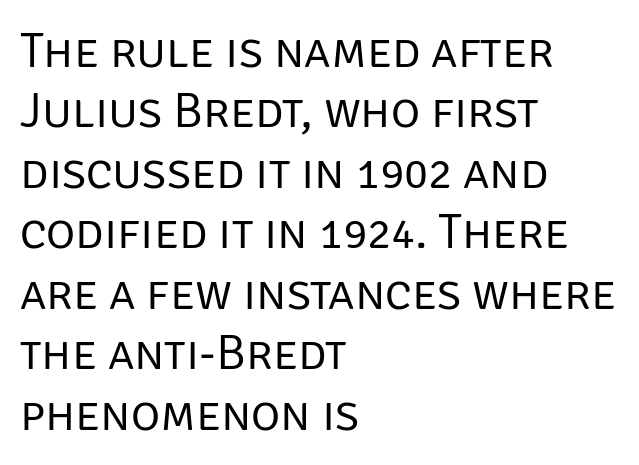
{"serif": "no", "italic": "no", "bold": "no", "weight": "regular", "width": "normal", "stroke_contrast": "low", "x_height": "large", "monospaced": "no", "underline": "no", "align": "left", "line_spacing_ratio": 1.21, "letter_spacing": "normal", "letter_spacing_em": 0.0, "glyph_px": 50}
